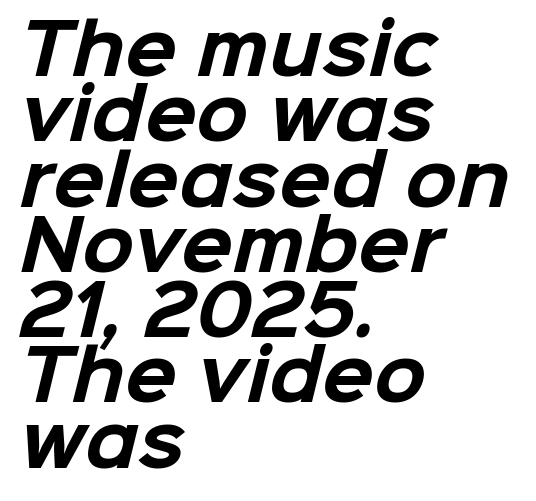
{"serif": "no", "bold": "yes", "weight": "bold", "width": "normal", "stroke_contrast": "low", "x_height": "medium", "monospaced": "no", "underline": "no", "align": "left", "line_spacing": "tight", "line_spacing_ratio": 0.96, "letter_spacing": "normal", "letter_spacing_em": 0.0, "glyph_px": 68}
